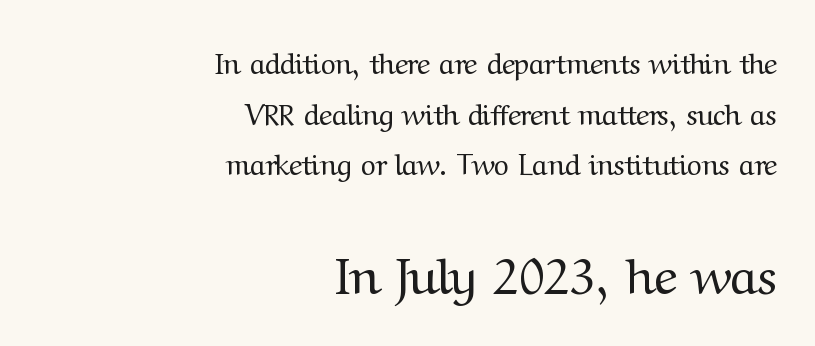
No extra tracking has been applied to these lines. The lettering stays uniformly vertical, giving the passage a roman look. Is this a sans? No — the strokes have serifs. No word sits above an underline. The emphasis by scale lands on block number two, below. The passage is arranged like a letterhead date or caption credit — flush right.
